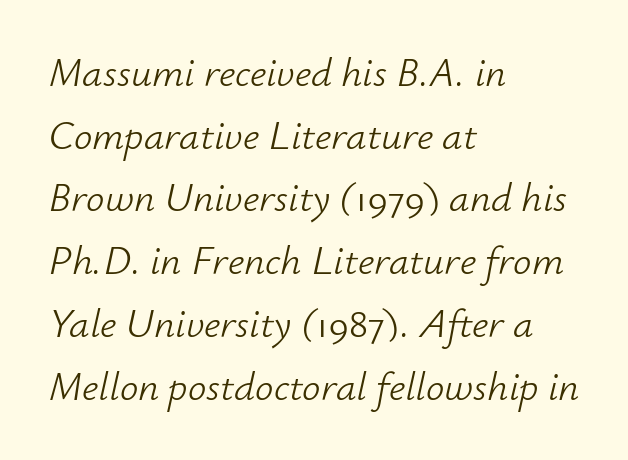
{"italic": "yes", "lean": "right", "slant_degrees": 12, "bold": "no", "weight": "light", "width": "normal", "stroke_contrast": "low", "x_height": "small", "monospaced": "no", "underline": "no", "align": "left", "line_spacing": "normal", "line_spacing_ratio": 1.53, "letter_spacing": "normal", "letter_spacing_em": 0.0, "glyph_px": 41}
